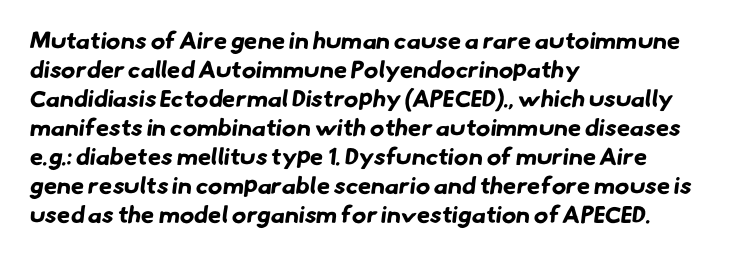
A student would call this left alignment; a typographer would say flush left, rag right. A typesetter would call this zero additional tracking. The zone under the glyphs is completely vacant. Pretty heavy lettering here — definitely bold.
